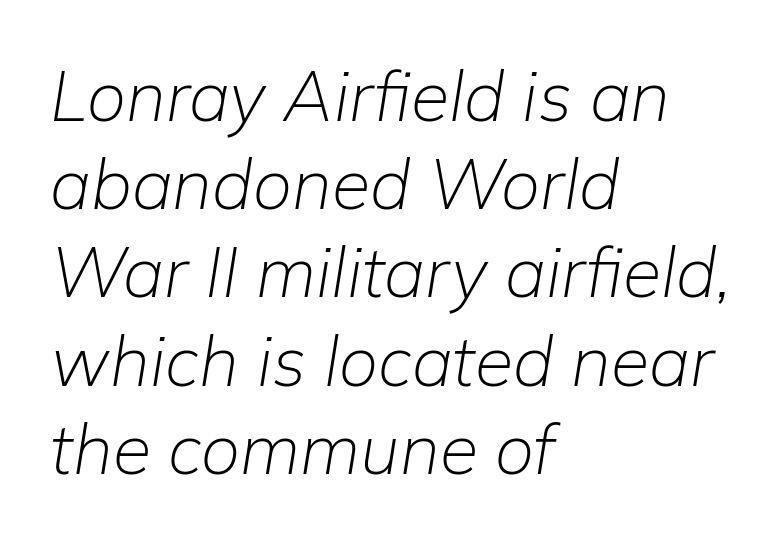
A normal amount of white space separates one row of letters from the next. These glyphs show unthickened strokes, regular width or finer. Each line starts at the same left margin while the right side varies. Rendered with sloped, italic letterforms. Letter spacing: default.
